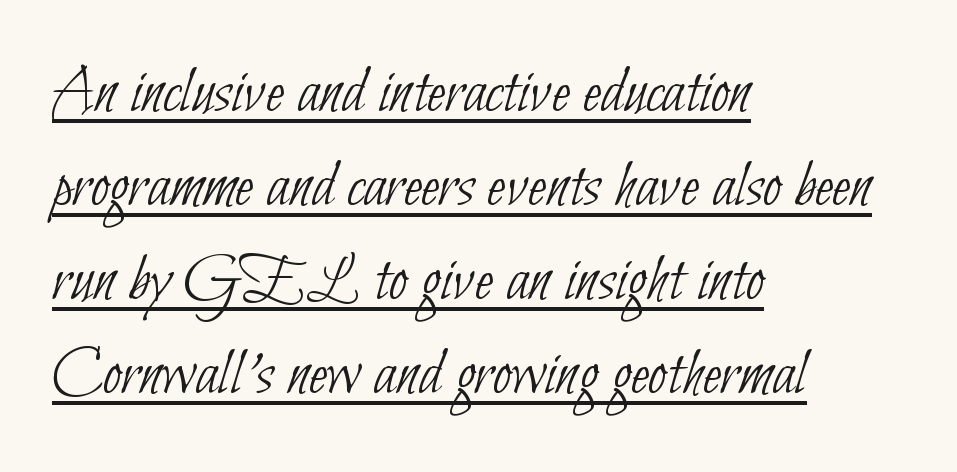
Q: Is the text bold? A: No.
Q: Is the typeface a serif or a sans-serif typeface? A: Sans-serif.
Q: Is the text underlined? A: Yes.
Q: How is the paragraph aligned? A: Left-aligned.
Q: Is the spacing between letters normal or unusually wide? A: Normal.
Q: Is the spacing between lines tight, normal or loose? A: Normal.
Q: Width (condensed, normal, or wide)? A: Condensed.
Q: Stroke contrast? A: Low.
Q: x-height? A: Small.
Q: Monospaced? A: No.
